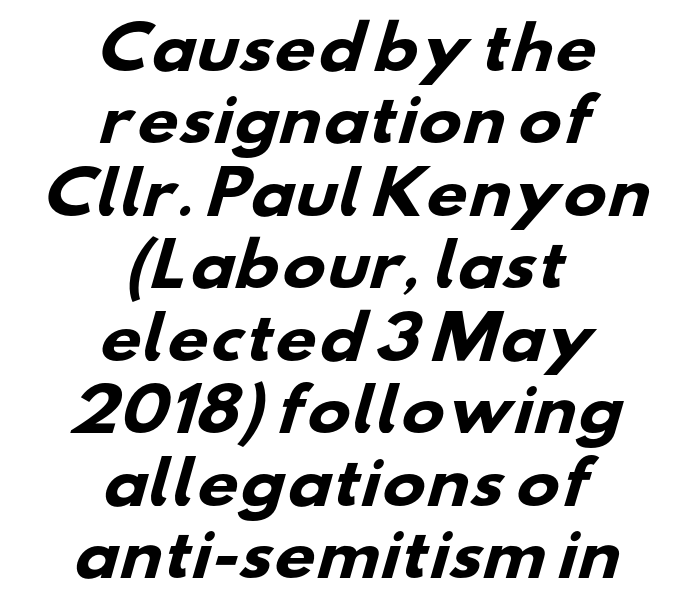
The words here are not underlined. Rows of type keep a routine distance in the vertical direction. Short note: letters normally spaced. These lines are rendered in a variable-pitch font. Font category for this specimen: sans-serif. Thick stems and heavy bowls — unmistakably bold.
